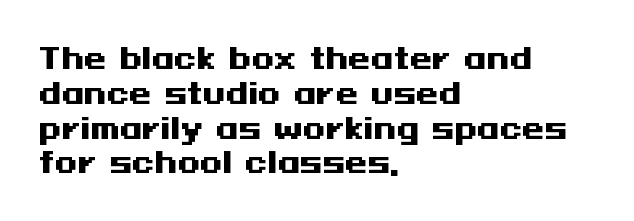
The image shows 29 px heavy, wide sans-serif type, upright; set left-aligned, line spacing 1.2x, normal letter spacing, not underlined; medium stroke contrast and a medium x-height.
